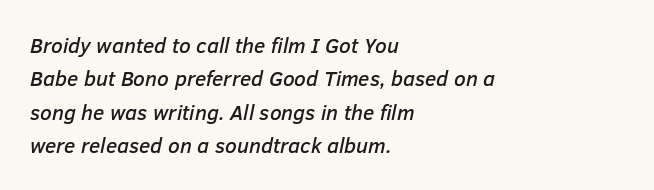
{"italic": "yes", "lean": "right", "slant_degrees": 12, "underline": "no", "align": "left", "line_spacing": "normal", "line_spacing_ratio": 1.59, "letter_spacing": "normal", "letter_spacing_em": 0.0, "glyph_px": 21}
